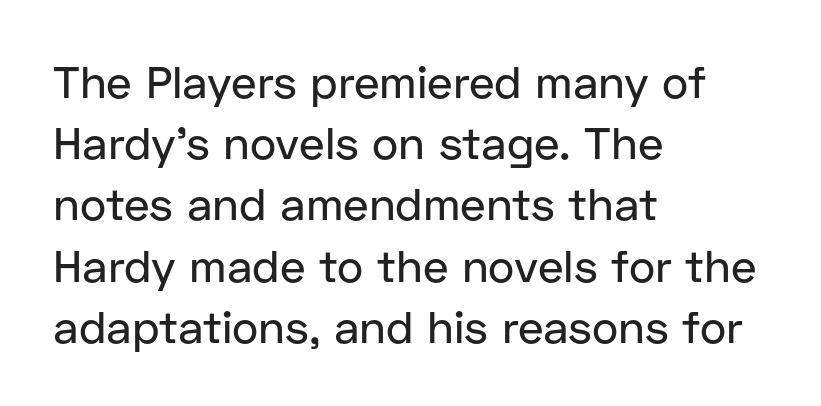
The image shows 45 px sans-serif type, upright; set left-aligned, normal line spacing (1.36x), normal letter spacing, not underlined; low stroke contrast and a medium x-height.
